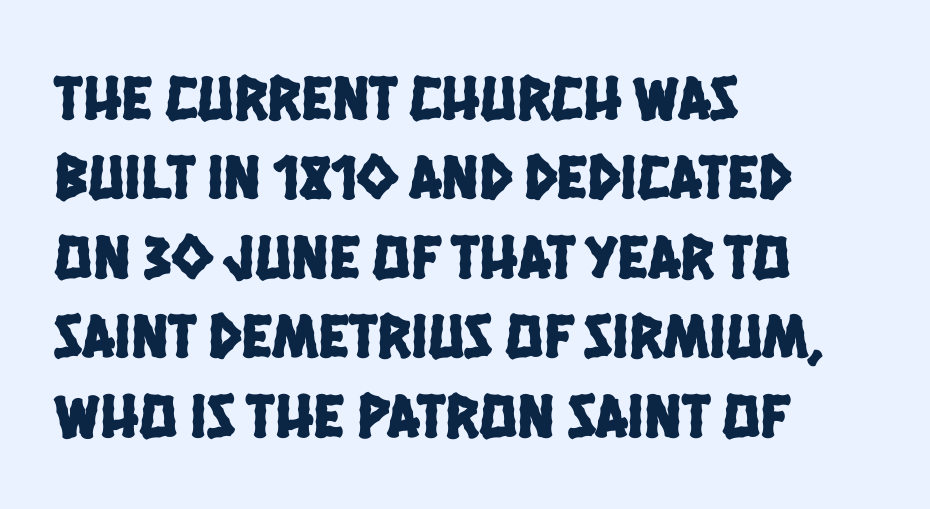
{"serif": "no", "width": "condensed", "stroke_contrast": "low", "x_height": "large", "monospaced": "no", "underline": "no", "align": "left", "line_spacing": "normal", "line_spacing_ratio": 1.26, "letter_spacing": "normal", "letter_spacing_em": 0.0, "glyph_px": 63}
